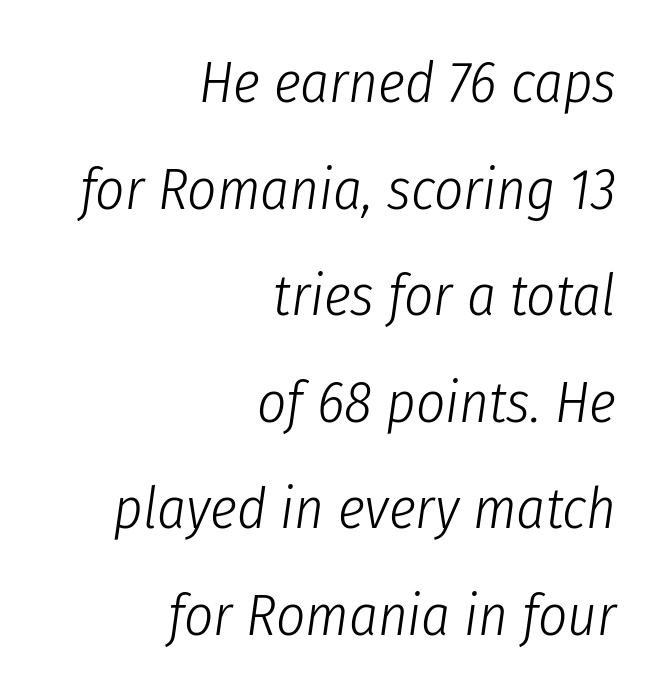
No extra ink here — the face is not bold. The lines in this sample share a right terminus and differ only in where they begin. Here the glyphs are tracked normally, forming tight word shapes. Emphasis-style slanted type is in use. The gap between lines stays unmarked. Varying glyph widths throughout — classic text-font behaviour.
